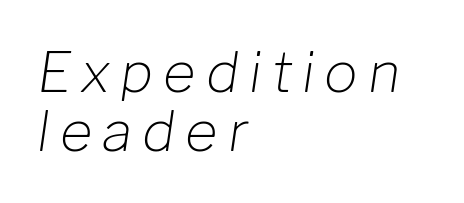
Q: Is the text bold? A: No.
Q: Is the text italic (slanted)? A: Yes, it leans right by about 8 degrees.
Q: Is the text underlined? A: No.
Q: How is the paragraph aligned? A: Left-aligned.
Q: Is the spacing between lines tight, normal or loose? A: Tight.
Q: Width (condensed, normal, or wide)? A: Normal.
Q: Stroke contrast? A: Low.
Q: x-height? A: Medium.
Q: Monospaced? A: No.
